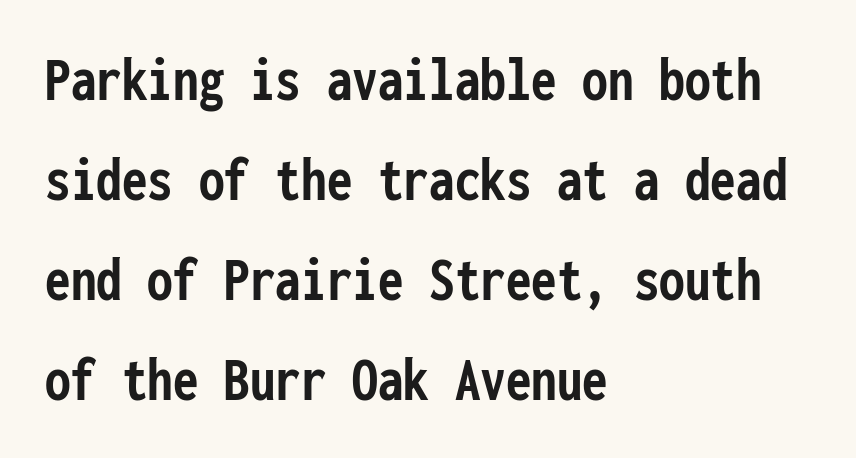
The image shows 64 px semibold, condensed sans-serif type, upright, monospaced; set left-aligned, normal line spacing (1.56x), normal letter spacing, not underlined; low stroke contrast and a medium x-height.
